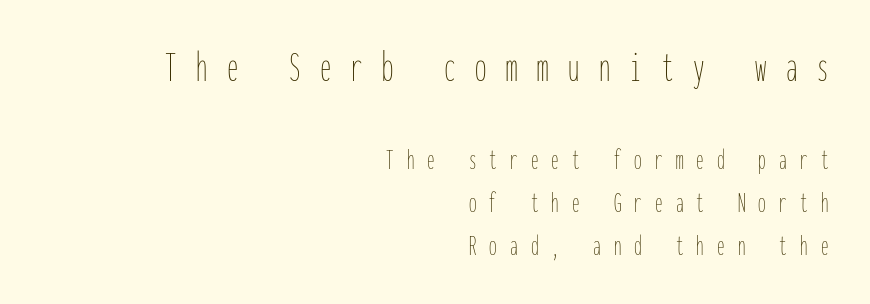
The image shows 45 px thin, condensed type, upright, monospaced; set right-aligned, normal line spacing (1.44x), unusually wide letter spacing (+0.44 em), not underlined; the first (top) block is 1.5x larger; low stroke contrast and a medium x-height.
